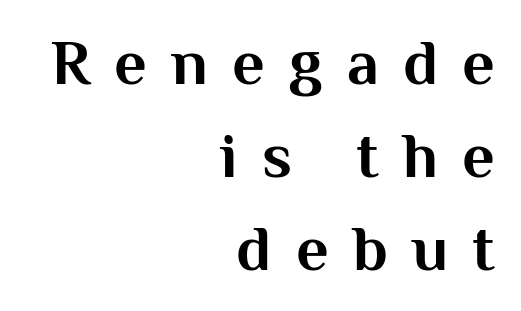
{"serif": "no", "italic": "no", "bold": "yes", "weight": "bold", "width": "normal", "stroke_contrast": "medium", "x_height": "medium", "monospaced": "no", "underline": "no", "align": "right", "line_spacing": "normal", "line_spacing_ratio": 1.45, "letter_spacing": "wide", "letter_spacing_em": 0.38, "glyph_px": 64}
